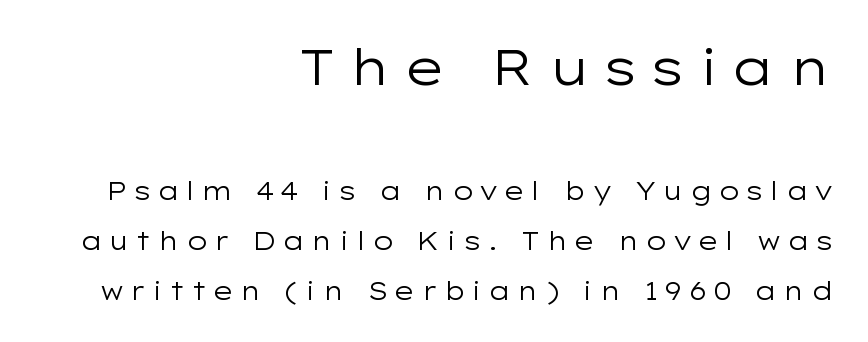
The image shows 50 px regular-weight, wide sans-serif type, upright; set right-aligned, loose line spacing (2.0x), unusually wide letter spacing (+0.22 em), not underlined; the first (top) block is 2.0x larger; low stroke contrast and a medium x-height.
